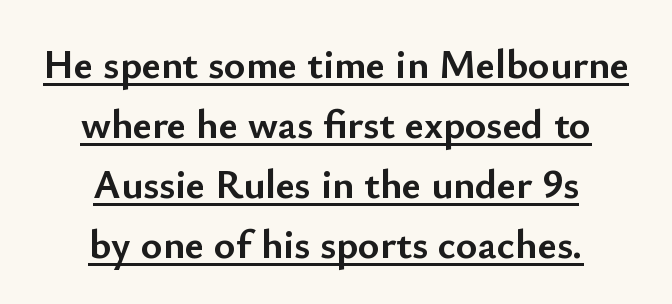
{"serif": "no", "italic": "no", "bold": "yes", "weight": "semibold", "width": "normal", "stroke_contrast": "low", "x_height": "small", "monospaced": "no", "underline": "yes", "align": "center", "line_spacing": "normal", "line_spacing_ratio": 1.46, "letter_spacing": "normal", "letter_spacing_em": 0.0, "glyph_px": 41}
